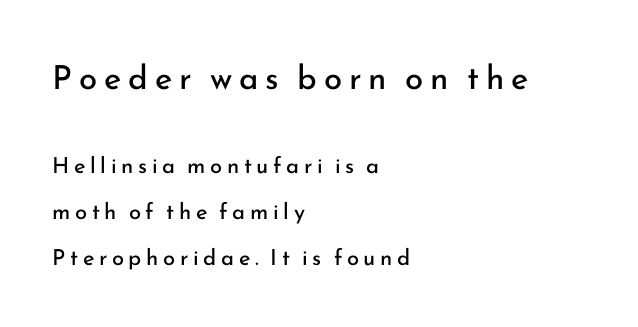
Q: Is the text bold? A: No.
Q: Is the text italic (slanted)? A: No, it is upright.
Q: Is the typeface a serif or a sans-serif typeface? A: Sans-serif.
Q: Is the text underlined? A: No.
Q: How is the paragraph aligned? A: Left-aligned.
Q: Is the spacing between letters normal or unusually wide? A: Unusually wide.
Q: Is the spacing between lines tight, normal or loose? A: Loose.
Q: Which block of text is set in a larger size, the first (top) or the second (bottom)? A: The first (top) one.
Q: Width (condensed, normal, or wide)? A: Normal.
Q: Stroke contrast? A: Low.
Q: x-height? A: Small.
Q: Monospaced? A: No.
